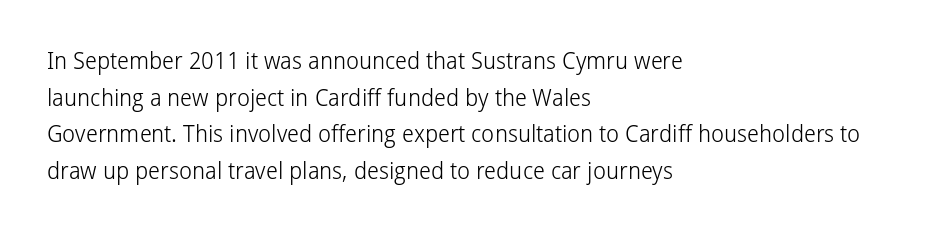
The image shows 23 px text type, upright; set left-aligned, normal line spacing (1.59x), normal letter spacing, not underlined.
